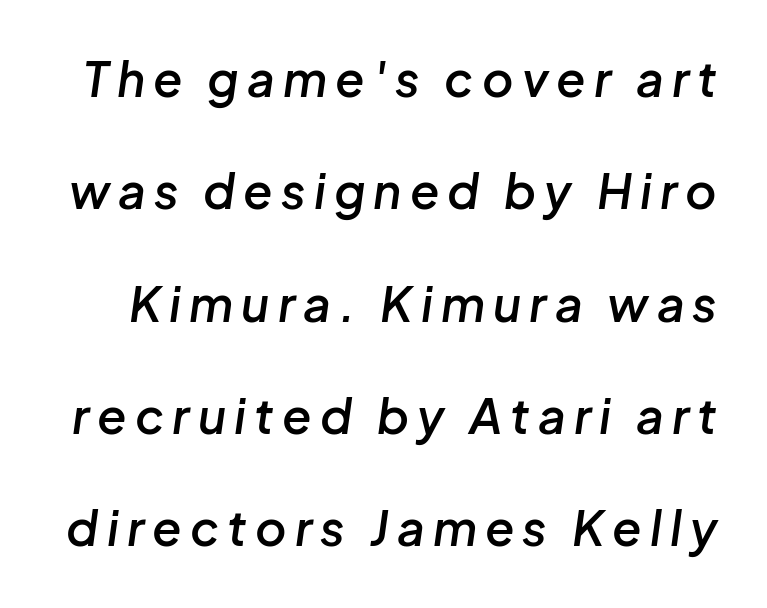
Q: Is the text bold? A: Semi-bold.
Q: Is the text italic (slanted)? A: Yes, it leans right by about 8 degrees.
Q: Is the text underlined? A: No.
Q: Is the spacing between lines tight, normal or loose? A: Loose.
Q: Width (condensed, normal, or wide)? A: Normal.
Q: Stroke contrast? A: Low.
Q: x-height? A: Medium.
Q: Monospaced? A: No.
